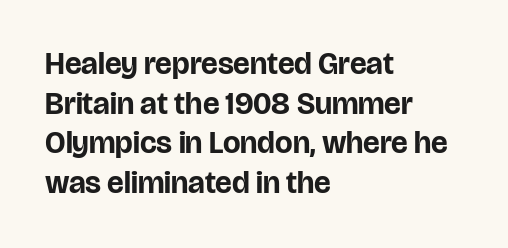
{"serif": "no", "italic": "no", "bold": "yes", "weight": "bold", "width": "normal", "stroke_contrast": "low", "x_height": "large", "monospaced": "no", "underline": "no", "align": "left", "line_spacing": "normal", "line_spacing_ratio": 1.28, "letter_spacing": "normal", "letter_spacing_em": 0.0, "glyph_px": 31}
